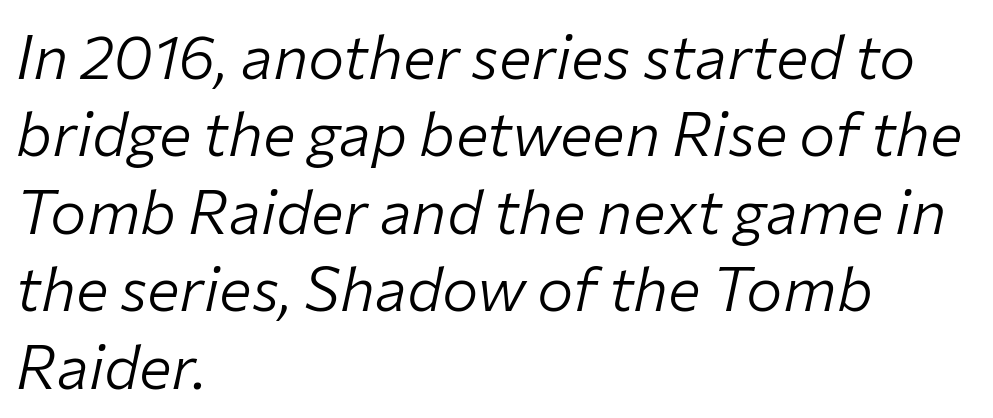
A bare baseline throughout the passage. The space between consecutive lines is moderate. Think standard paragraph weight, or any step lighter than that. This sample uses plain, unmodified letter spacing.
